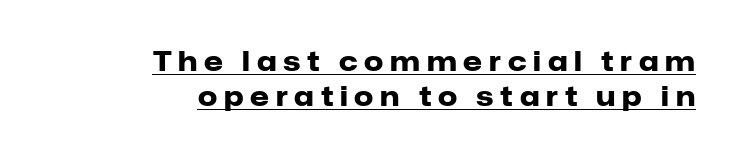
The typesetter chose a ragged-left arrangement here. The glyphs are accompanied by a horizontal stroke just below them. The leading is moderate, giving the passage an even texture. Summary of weight: heavy, a full bold.
